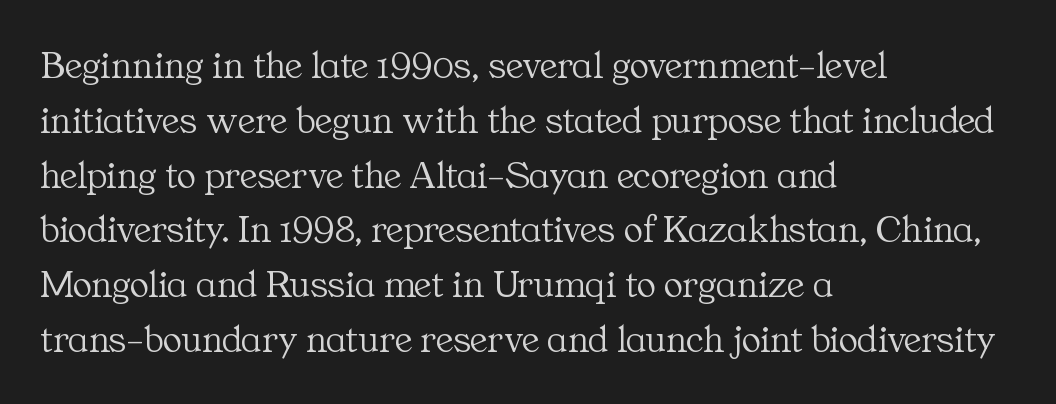
Q: Is the text bold? A: No.
Q: Is the text italic (slanted)? A: No, it is upright.
Q: Is the typeface a serif or a sans-serif typeface? A: Serif.
Q: Is the text underlined? A: No.
Q: How is the paragraph aligned? A: Left-aligned.
Q: Is the spacing between letters normal or unusually wide? A: Normal.
Q: Is the spacing between lines tight, normal or loose? A: Normal.
Q: Width (condensed, normal, or wide)? A: Normal.
Q: Stroke contrast? A: Medium.
Q: x-height? A: Medium.
Q: Monospaced? A: No.
